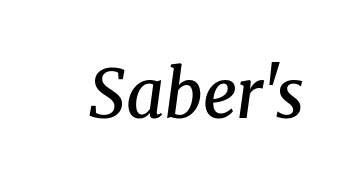
The characters display serif detailing at their extremities. Does the weight exceed regular? Yes, but only to semibold. The letters sit at their default tracking, neither squeezed nor spread. Has an underline been added? It has not.
